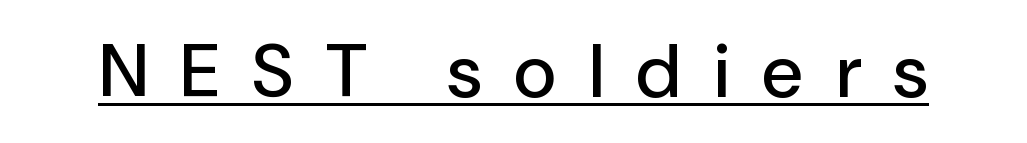
Q: Is the text italic (slanted)? A: No, it is upright.
Q: Is the typeface a serif or a sans-serif typeface? A: Sans-serif.
Q: Is the text underlined? A: Yes.
Q: Is the spacing between letters normal or unusually wide? A: Unusually wide.
Q: Width (condensed, normal, or wide)? A: Normal.
Q: Stroke contrast? A: Low.
Q: x-height? A: Medium.
Q: Monospaced? A: No.
